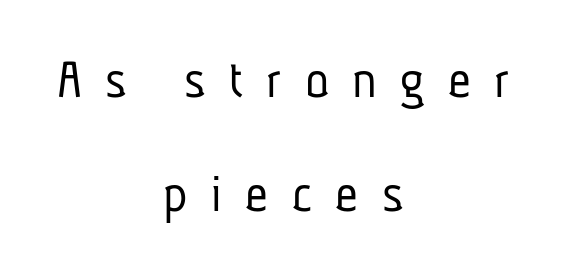
Vertical spacing — loose. This rendering employs a face without finishing strokes, i.e., a sans-serif. The paragraph shown floats in the horizontal middle. Character widths vary here, with narrow letters taking less room than wide ones.
